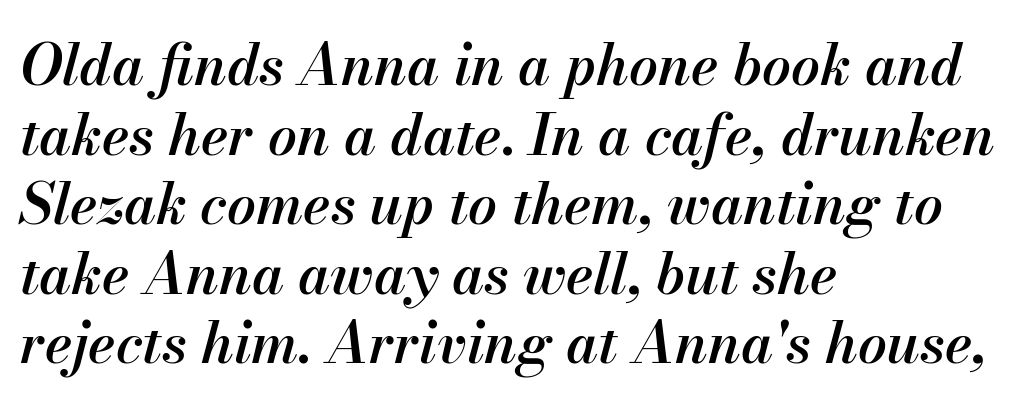
The image shows 57 px semibold type, italic (leaning right); set left-aligned, line spacing 1.22x, normal letter spacing, not underlined; medium stroke contrast and a small x-height.
